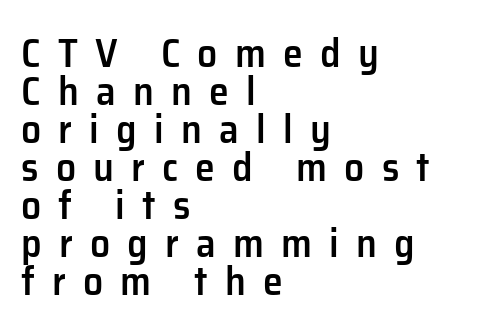
{"serif": "no", "italic": "no", "bold": "semi", "weight": "semibold", "width": "normal", "stroke_contrast": "low", "x_height": "medium", "monospaced": "no", "underline": "no", "align": "left", "line_spacing": "tight", "line_spacing_ratio": 0.95, "letter_spacing": "wide", "letter_spacing_em": 0.43, "glyph_px": 40}
